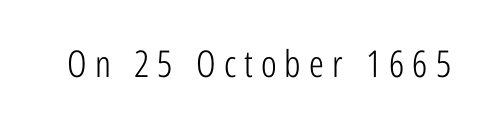
The image shows 37 px light, condensed sans-serif type, upright; set unusually wide letter spacing (+0.22 em), not underlined; low stroke contrast and a medium x-height.
